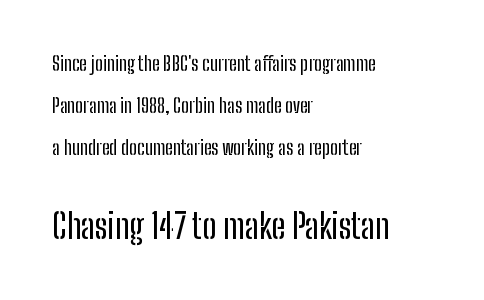
{"serif": "no", "italic": "no", "width": "condensed", "stroke_contrast": "low", "x_height": "medium", "monospaced": "no", "underline": "no", "align": "left", "line_spacing": "loose", "line_spacing_ratio": 2.21, "letter_spacing": "normal", "letter_spacing_em": 0.0, "larger_block": "second", "size_ratio": 1.79, "glyph_px": 34}
